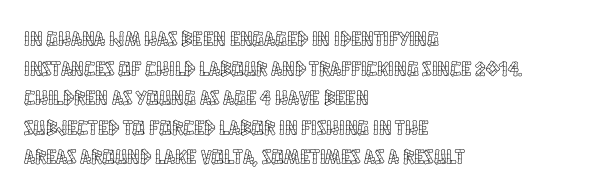
{"italic": "no", "underline": "no", "align": "left", "line_spacing": "normal", "line_spacing_ratio": 1.41, "letter_spacing": "normal", "letter_spacing_em": 0.0, "glyph_px": 21}
